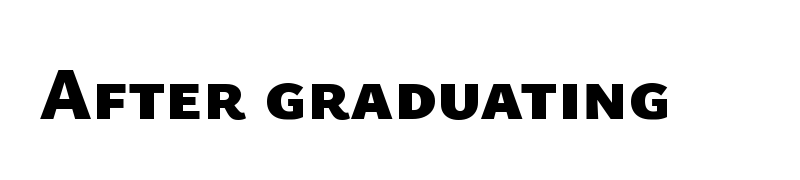
The image shows 75 px heavy sans-serif type; set normal letter spacing, not underlined; low stroke contrast and a medium x-height.
